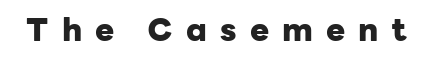
Q: Is the text bold? A: Yes.
Q: Is the text italic (slanted)? A: No, it is upright.
Q: Is the typeface a serif or a sans-serif typeface? A: Sans-serif.
Q: Is the text underlined? A: No.
Q: Is the spacing between letters normal or unusually wide? A: Unusually wide.
Q: Width (condensed, normal, or wide)? A: Normal.
Q: Stroke contrast? A: Low.
Q: x-height? A: Medium.
Q: Monospaced? A: No.
